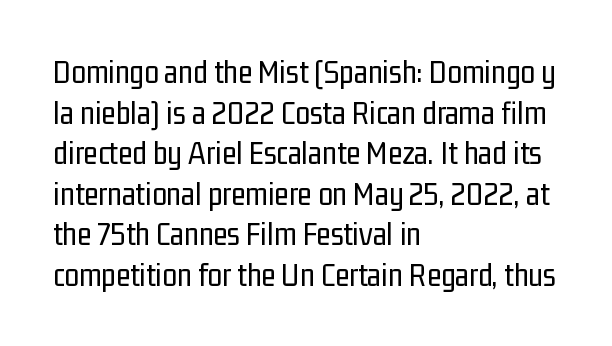
Q: Is the text bold? A: No.
Q: Is the text italic (slanted)? A: No, it is upright.
Q: Is the typeface a serif or a sans-serif typeface? A: Sans-serif.
Q: Is the text underlined? A: No.
Q: How is the paragraph aligned? A: Left-aligned.
Q: Is the spacing between letters normal or unusually wide? A: Normal.
Q: Width (condensed, normal, or wide)? A: Condensed.
Q: Stroke contrast? A: Low.
Q: x-height? A: Medium.
Q: Monospaced? A: No.
